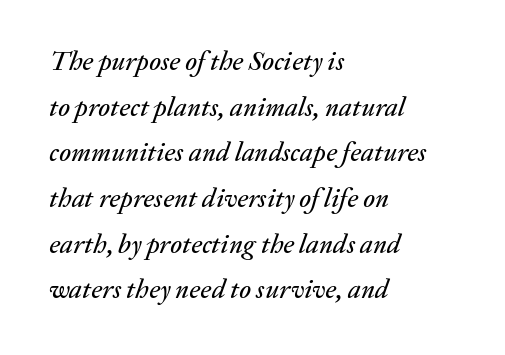
The image shows 27 px text type, italic (leaning right); set left-aligned, normal line spacing (1.69x), normal letter spacing, not underlined.
